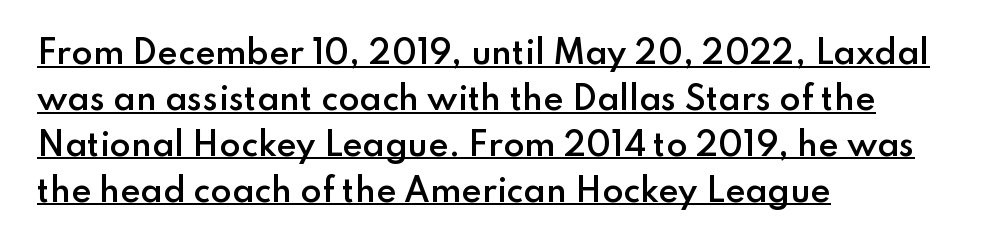
The image shows 31 px semibold sans-serif type, upright; set left-aligned, normal line spacing (1.48x), normal letter spacing, underlined; low stroke contrast and a small x-height.
